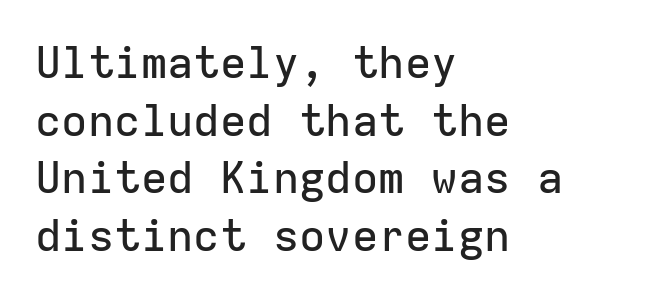
Q: Is the text italic (slanted)? A: No, it is upright.
Q: Is the typeface a serif or a sans-serif typeface? A: Sans-serif.
Q: Is the text underlined? A: No.
Q: How is the paragraph aligned? A: Left-aligned.
Q: Is the spacing between letters normal or unusually wide? A: Normal.
Q: Is the spacing between lines tight, normal or loose? A: Normal.
Q: Width (condensed, normal, or wide)? A: Normal.
Q: Stroke contrast? A: Low.
Q: x-height? A: Medium.
Q: Monospaced? A: Yes.
